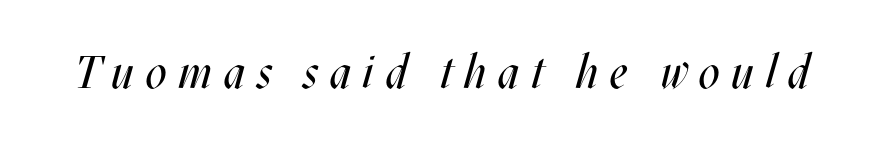
The image shows 46 px regular-weight, condensed type, italic (leaning right); set unusually wide letter spacing (+0.25 em), not underlined; medium stroke contrast and a large x-height.
